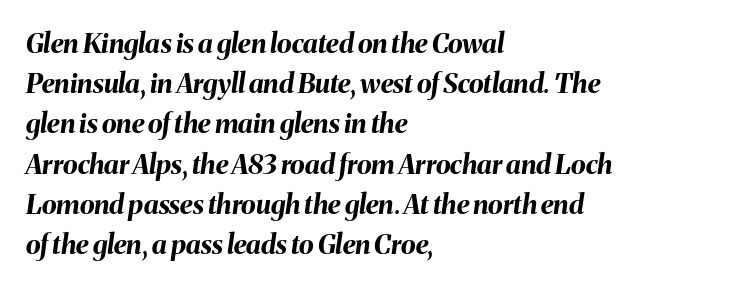
{"italic": "yes", "lean": "right", "slant_degrees": 8, "bold": "yes", "underline": "no", "align": "left", "line_spacing": "normal", "line_spacing_ratio": 1.49, "letter_spacing": "normal", "letter_spacing_em": 0.0, "glyph_px": 27}
